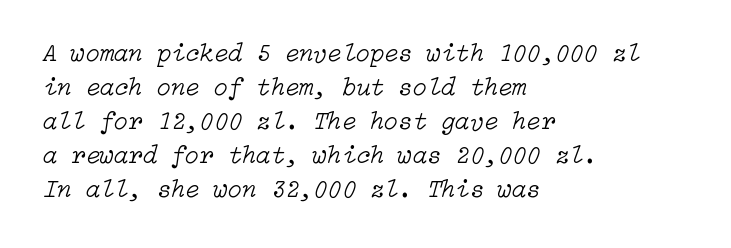
{"italic": "yes", "lean": "right", "slant_degrees": 15, "bold": "no", "underline": "no", "align": "left", "line_spacing": "normal", "line_spacing_ratio": 1.31, "letter_spacing": "normal", "letter_spacing_em": 0.0, "glyph_px": 26}
